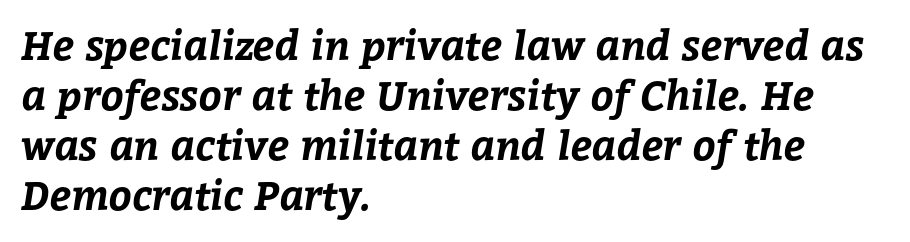
Varying glyph widths throughout — classic text-font behaviour. Each word holds together tightly as a unit, with standard inter-letter gaps. Does the leading feel generous? No, just average. Quick note: underline off. This rendering uses left alignment, leaving the right contour irregular.
